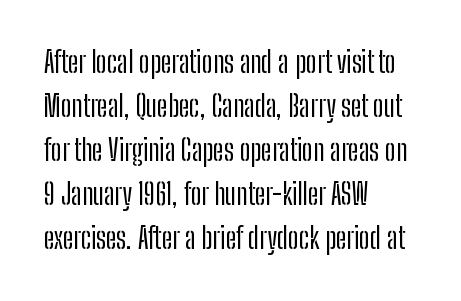
Spacing verdict: proportional, widths tailored to each character. Every stem runs plumb, perpendicular to the baseline. One glance says typical: line gaps are just what's usual. These lines are set flush left with a ragged right edge. Tracking value appears to be zero — textbook default spacing. Note: no serifs on the glyphs.
